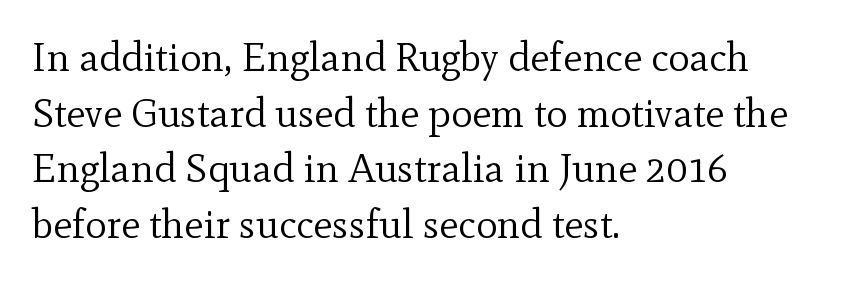
Between one letter and the next there's only the usual sliver of space. Letters rest on an invisible, unmarked baseline. Which margin do the lines hug? The left one — the right edge is uneven. These lines sit exactly where default settings would place them. These lines are rendered in a variable-pitch font.
